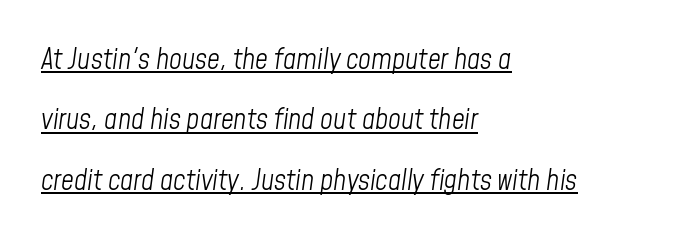
The typesetter chose a ragged-right arrangement here. Weight class: somewhere from thin through regular. Glyph-to-glyph distance matches everyday printed text. Proportional: the letters do not fall into vertical columns. A great deal of white space separates one row of letters from the next.
